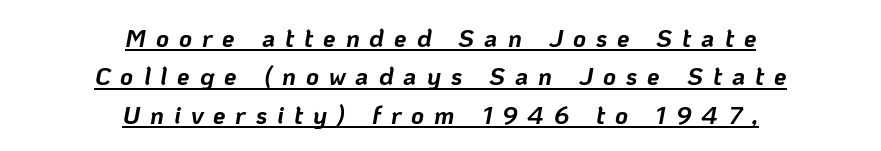
Q: Is the text bold? A: Yes.
Q: Is the text italic (slanted)? A: Yes, it leans right by about 10 degrees.
Q: Is the text underlined? A: Yes.
Q: How is the paragraph aligned? A: Centered.
Q: Is the spacing between letters normal or unusually wide? A: Unusually wide.
Q: Is the spacing between lines tight, normal or loose? A: Normal.
